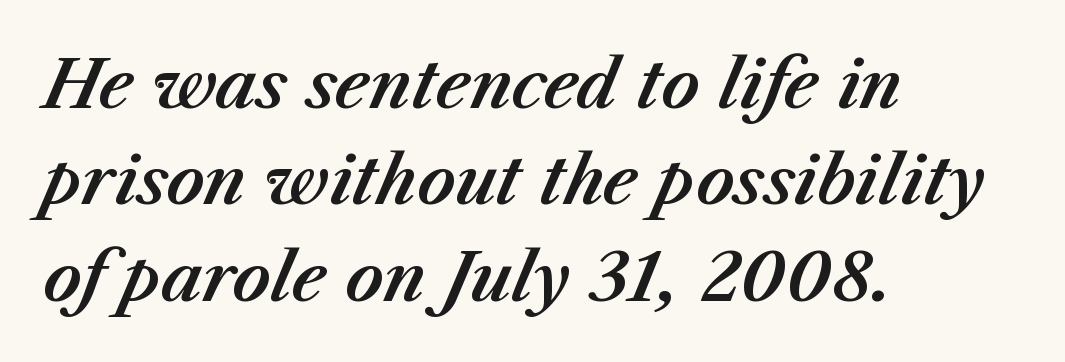
{"italic": "yes", "lean": "right", "slant_degrees": 23, "width": "normal", "stroke_contrast": "medium", "x_height": "medium", "monospaced": "no", "underline": "no", "align": "left", "line_spacing": "normal", "line_spacing_ratio": 1.46, "letter_spacing": "normal", "letter_spacing_em": 0.0, "glyph_px": 66}
